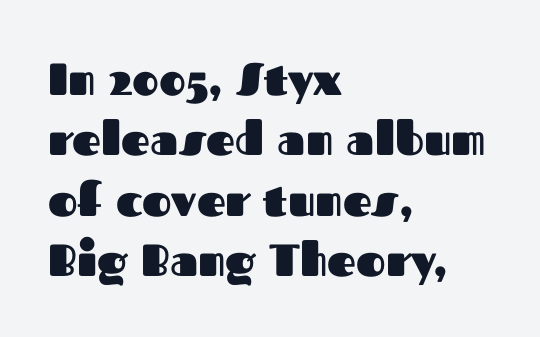
{"serif": "no", "italic": "no", "bold": "yes", "weight": "heavy", "width": "normal", "stroke_contrast": "medium", "x_height": "medium", "monospaced": "no", "underline": "no", "align": "left", "line_spacing": "normal", "line_spacing_ratio": 1.34, "letter_spacing": "normal", "letter_spacing_em": 0.0, "glyph_px": 45}
